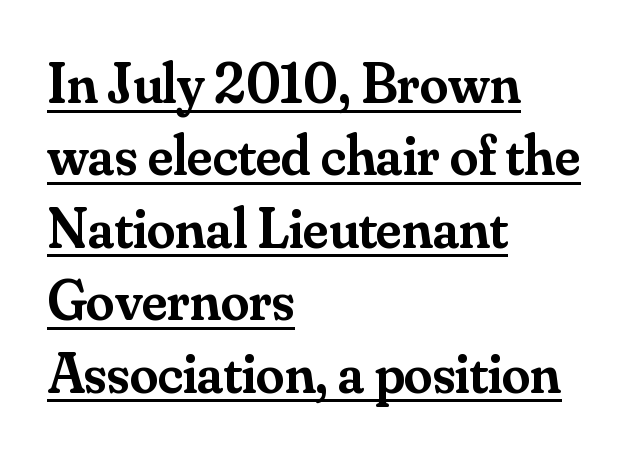
Q: Is the text bold? A: Semi-bold.
Q: Is the text italic (slanted)? A: No, it is upright.
Q: Is the typeface a serif or a sans-serif typeface? A: Serif.
Q: Is the text underlined? A: Yes.
Q: How is the paragraph aligned? A: Left-aligned.
Q: Is the spacing between letters normal or unusually wide? A: Normal.
Q: Is the spacing between lines tight, normal or loose? A: Normal.
Q: Width (condensed, normal, or wide)? A: Normal.
Q: Stroke contrast? A: Medium.
Q: x-height? A: Small.
Q: Monospaced? A: No.
